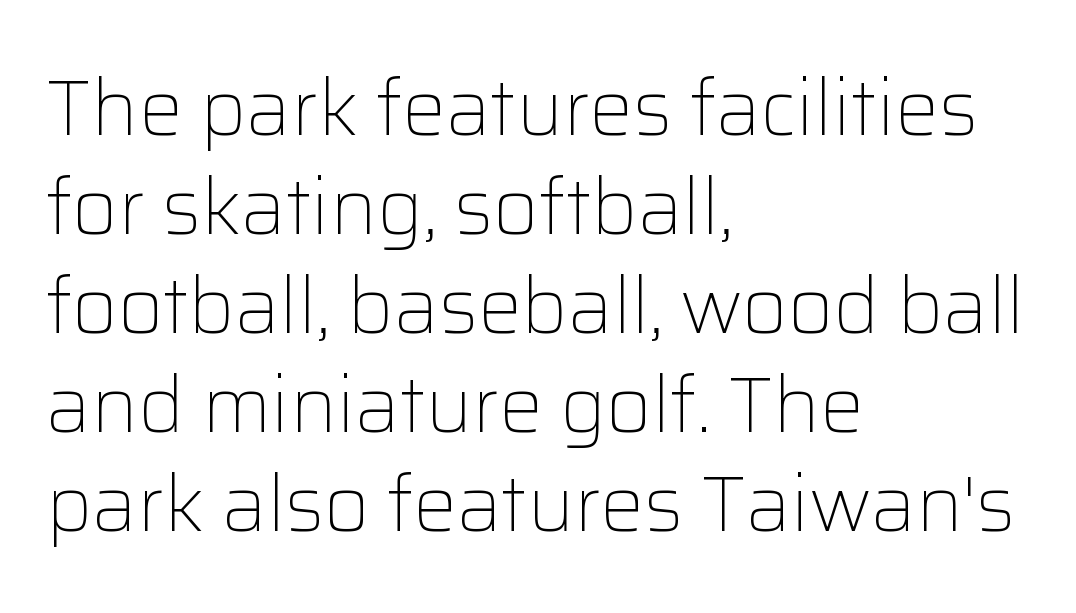
Q: Is the text bold? A: No.
Q: Is the text italic (slanted)? A: No, it is upright.
Q: Is the typeface a serif or a sans-serif typeface? A: Sans-serif.
Q: Is the text underlined? A: No.
Q: How is the paragraph aligned? A: Left-aligned.
Q: Is the spacing between letters normal or unusually wide? A: Normal.
Q: Is the spacing between lines tight, normal or loose? A: Normal.
Q: Width (condensed, normal, or wide)? A: Normal.
Q: Stroke contrast? A: Low.
Q: x-height? A: Medium.
Q: Monospaced? A: No.
